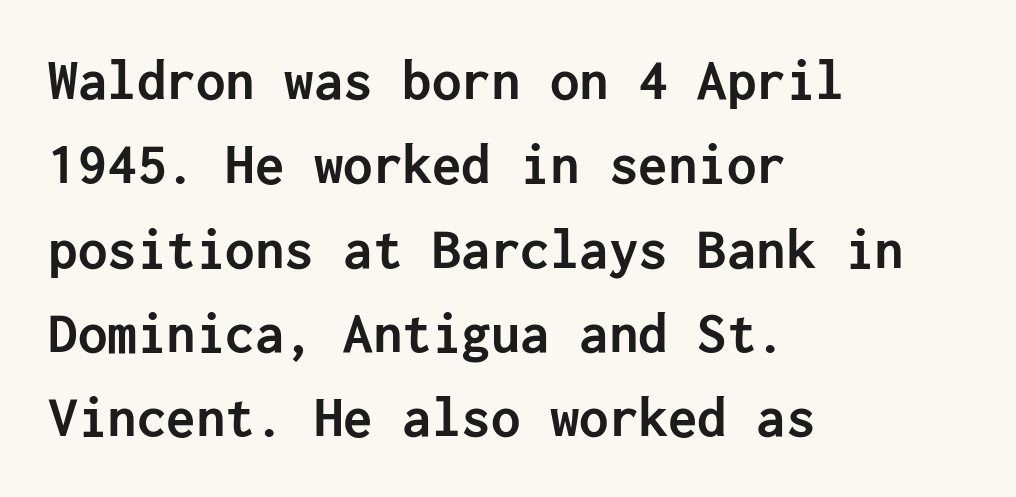
The image shows 59 px semibold sans-serif type, upright; set left-aligned, normal line spacing (1.43x), normal letter spacing, not underlined; low stroke contrast and a medium x-height.
